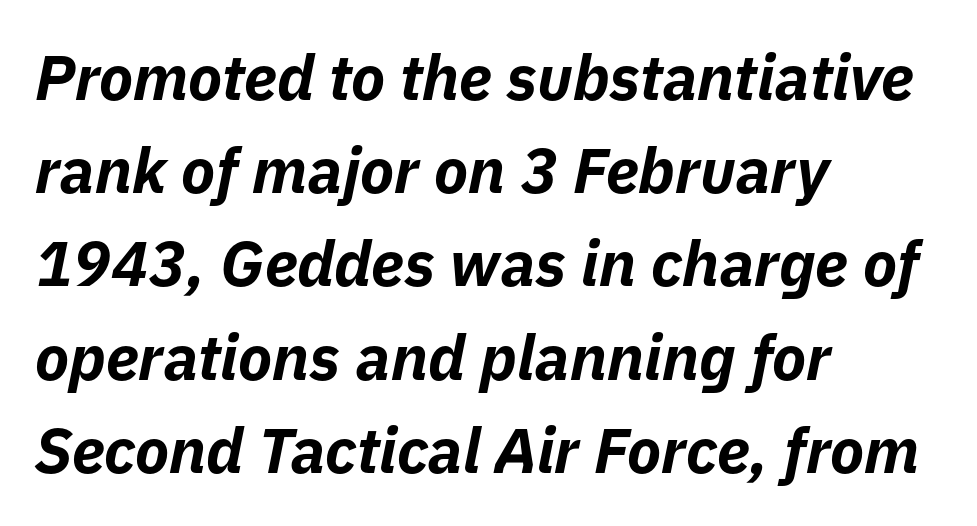
The image shows 63 px bold type, italic (leaning right); set left-aligned, normal line spacing (1.48x), normal letter spacing, not underlined; low stroke contrast and a medium x-height.
